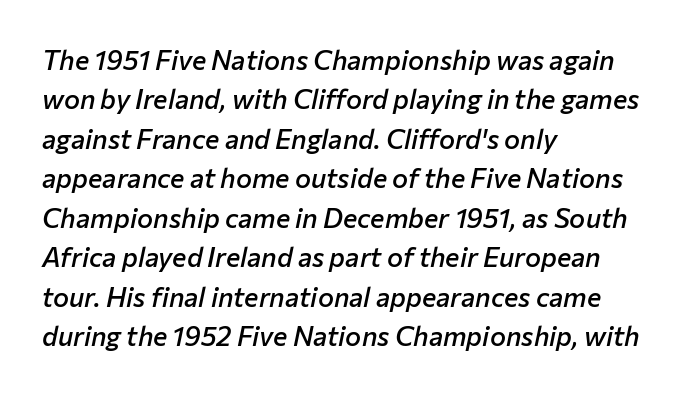
The passage shown has conventional tracking throughout. The rag falls on the right side of this text block. There's an unmistakable incline to the writing here. Summary of vertical rhythm: regular, with standard interline spacing.
